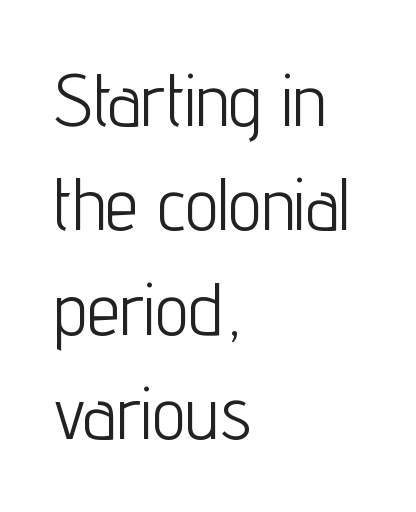
Q: Is the text bold? A: No.
Q: Is the text italic (slanted)? A: No, it is upright.
Q: Is the typeface a serif or a sans-serif typeface? A: Sans-serif.
Q: Is the text underlined? A: No.
Q: How is the paragraph aligned? A: Left-aligned.
Q: Is the spacing between letters normal or unusually wide? A: Normal.
Q: Is the spacing between lines tight, normal or loose? A: Normal.
Q: Width (condensed, normal, or wide)? A: Condensed.
Q: Stroke contrast? A: Low.
Q: x-height? A: Medium.
Q: Monospaced? A: No.
